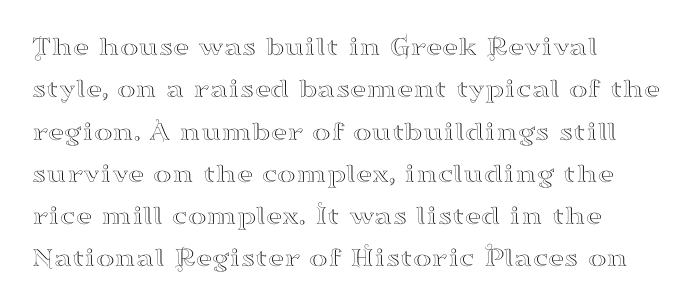
The face used here is seriffed, in the tradition of book romans. The letters stand upright; this is a roman face. The text block is weighted toward the left margin, trailing off unevenly rightward. The gap between lines stays unmarked. Vertically, the passage feels balanced, rows spaced as you'd expect. Do the characters align in a grid? No, the font is proportional.
